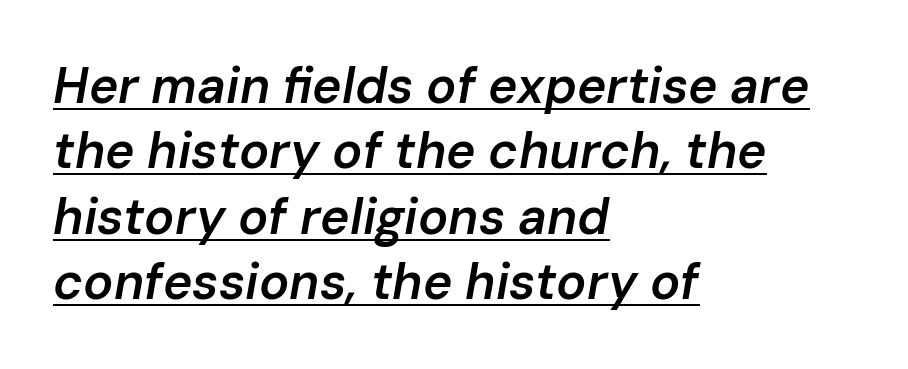
{"italic": "yes", "lean": "right", "slant_degrees": 10, "bold": "semi", "weight": "semibold", "width": "normal", "stroke_contrast": "low", "x_height": "medium", "monospaced": "no", "underline": "yes", "align": "left", "line_spacing": "normal", "line_spacing_ratio": 1.31, "letter_spacing": "normal", "letter_spacing_em": 0.0, "glyph_px": 50}
